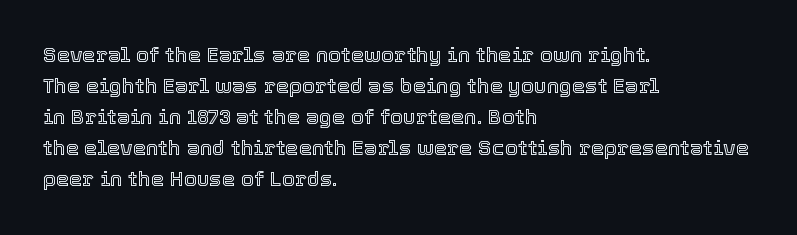
The image shows 21 px text type, upright; set left-aligned, normal line spacing (1.48x), normal letter spacing, not underlined.
